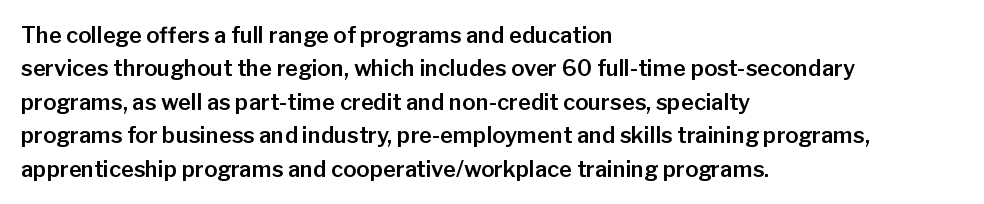
Q: Is the text italic (slanted)? A: No, it is upright.
Q: Is the text underlined? A: No.
Q: How is the paragraph aligned? A: Left-aligned.
Q: Is the spacing between letters normal or unusually wide? A: Normal.
Q: Is the spacing between lines tight, normal or loose? A: Normal.
